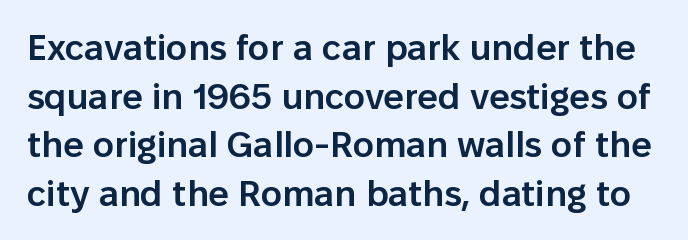
{"serif": "no", "italic": "no", "bold": "semi", "weight": "semibold", "width": "normal", "stroke_contrast": "low", "x_height": "medium", "monospaced": "no", "underline": "no", "line_spacing": "normal", "line_spacing_ratio": 1.35, "letter_spacing": "normal", "letter_spacing_em": 0.0, "glyph_px": 36}
